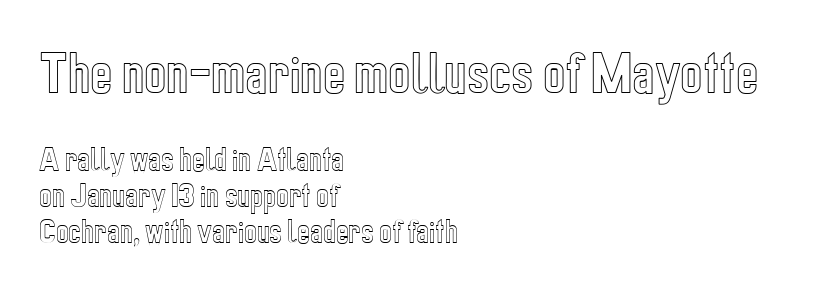
The image shows 47 px condensed type, upright; set left-aligned, normal line spacing (1.34x), normal letter spacing, not underlined; the first (top) block is 1.74x larger; a medium x-height.
